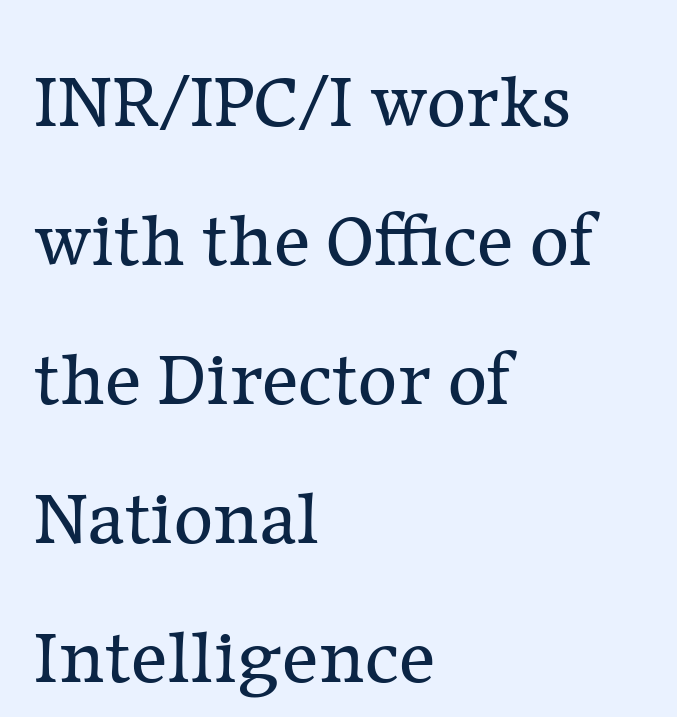
{"serif": "yes", "italic": "no", "bold": "no", "weight": "regular", "width": "normal", "stroke_contrast": "low", "x_height": "medium", "monospaced": "no", "underline": "no", "align": "left", "line_spacing_ratio": 1.83, "letter_spacing": "normal", "letter_spacing_em": 0.0, "glyph_px": 76}
